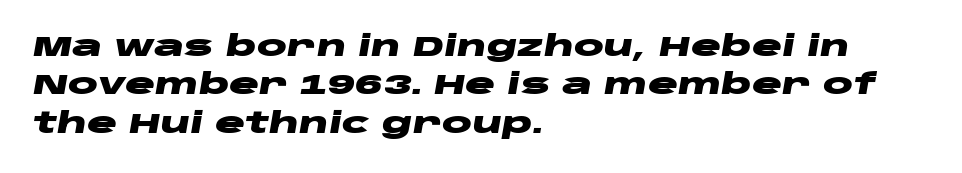
The image shows 28 px heavy, wide type, italic (leaning right); set left-aligned, normal line spacing (1.37x), normal letter spacing, not underlined; low stroke contrast and a large x-height.
